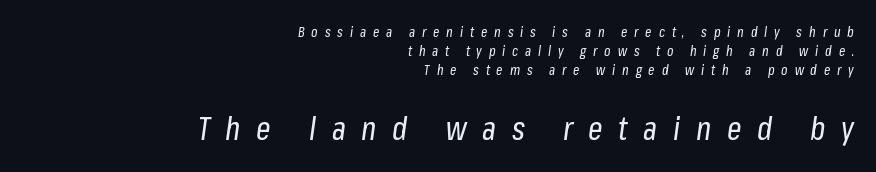
Q: Is the text bold? A: No.
Q: Is the text italic (slanted)? A: Yes, it leans right by about 8 degrees.
Q: Is the text underlined? A: No.
Q: How is the paragraph aligned? A: Right-aligned.
Q: Is the spacing between letters normal or unusually wide? A: Unusually wide.
Q: Is the spacing between lines tight, normal or loose? A: Normal.
Q: Which block of text is set in a larger size, the first (top) or the second (bottom)? A: The second (bottom) one.
Q: Width (condensed, normal, or wide)? A: Condensed.
Q: Stroke contrast? A: Low.
Q: x-height? A: Medium.
Q: Monospaced? A: No.
